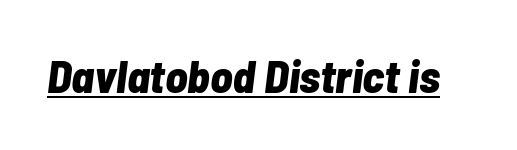
The letters are slanted; this is an italic face. The letters advance in unequal steps, a hallmark of proportional type. Compared with typical body copy, the letter spacing here is the same. In designer terms, the underline attribute is active on this setting. The letters are bold, with thick, heavy strokes.
